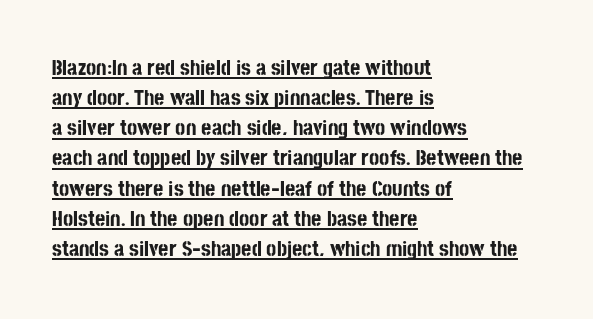
{"italic": "no", "bold": "yes", "underline": "yes", "align": "left", "line_spacing": "normal", "line_spacing_ratio": 1.37, "letter_spacing": "normal", "letter_spacing_em": 0.0, "glyph_px": 22}
